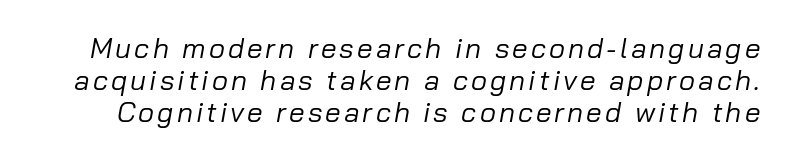
Q: Is the text bold? A: No.
Q: Is the text italic (slanted)? A: Yes, it leans right by about 10 degrees.
Q: Is the text underlined? A: No.
Q: Is the spacing between lines tight, normal or loose? A: Tight.
Q: Width (condensed, normal, or wide)? A: Normal.
Q: Stroke contrast? A: Low.
Q: x-height? A: Medium.
Q: Monospaced? A: No.
